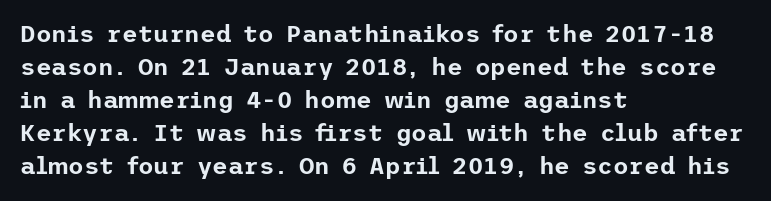
The lines are quadded left. Does extra space separate the letters? No, they use regular spacing. Tall strokes in this sample are plumb rather than angled. Notice how descenders clear the ascenders below comfortably — that's standard leading. This rendering features lettering with no underline.
